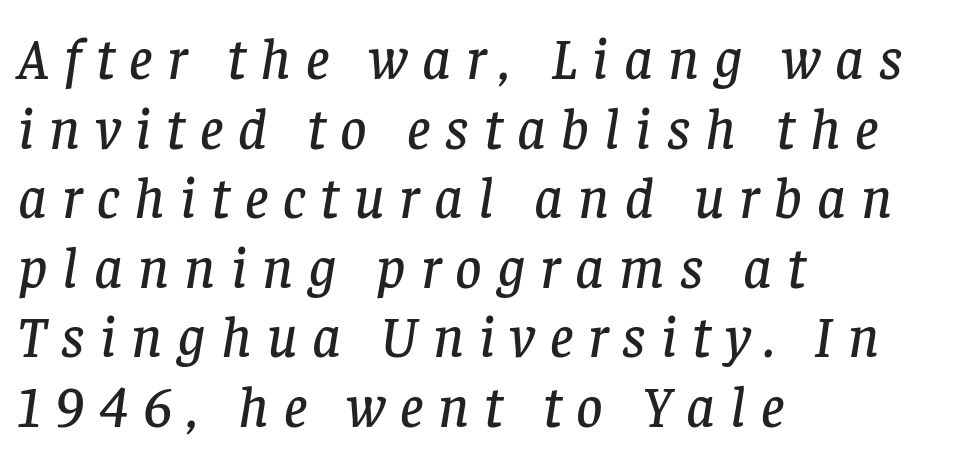
{"serif": "yes", "italic": "yes", "lean": "right", "slant_degrees": 8, "width": "normal", "stroke_contrast": "low", "x_height": "large", "monospaced": "no", "underline": "no", "align": "left", "line_spacing_ratio": 1.2, "letter_spacing": "wide", "letter_spacing_em": 0.26, "glyph_px": 58}
